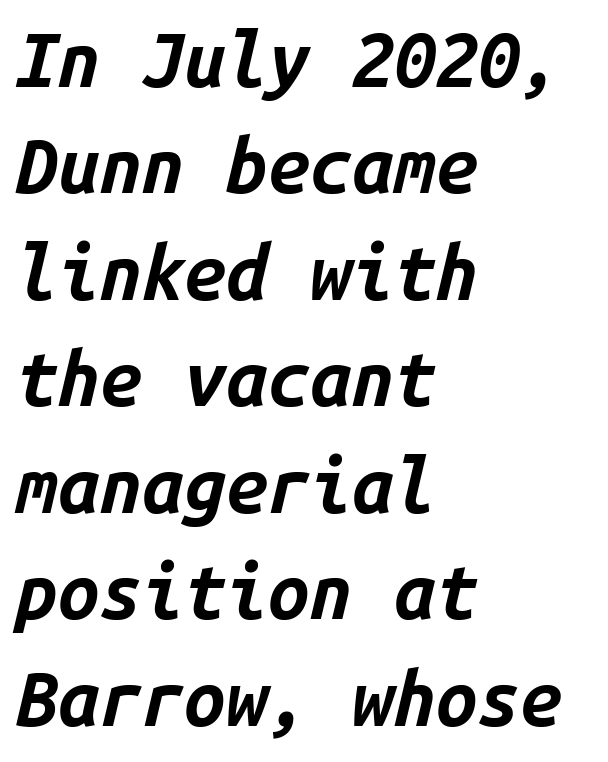
{"italic": "yes", "lean": "right", "slant_degrees": 14, "bold": "yes", "weight": "bold", "width": "normal", "stroke_contrast": "low", "x_height": "medium", "monospaced": "yes", "underline": "no", "align": "left", "line_spacing": "normal", "line_spacing_ratio": 1.42, "letter_spacing": "normal", "letter_spacing_em": 0.0, "glyph_px": 75}
